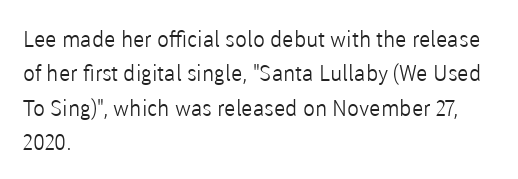
The specimen reads as upright at a glance. Is the stroke heavy? The answer is a plain regular-or-lighter. Clear beneath every line of the passage. Notice how descenders clear the ascenders below comfortably — that's standard leading.
